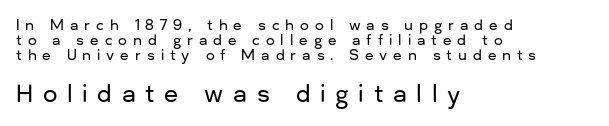
{"italic": "no", "underline": "no", "align": "left", "line_spacing": "tight", "line_spacing_ratio": 1.07, "letter_spacing": "wide", "letter_spacing_em": 0.42, "larger_block": "second", "size_ratio": 1.64, "glyph_px": 23}
